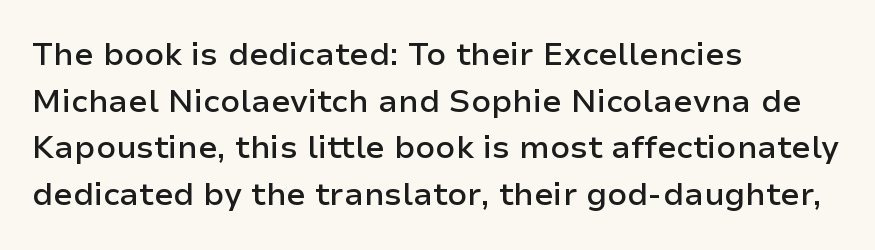
{"serif": "no", "italic": "no", "bold": "semi", "weight": "semibold", "width": "normal", "stroke_contrast": "low", "x_height": "medium", "monospaced": "no", "underline": "no", "align": "left", "line_spacing": "normal", "line_spacing_ratio": 1.46, "letter_spacing": "normal", "letter_spacing_em": 0.0, "glyph_px": 32}
